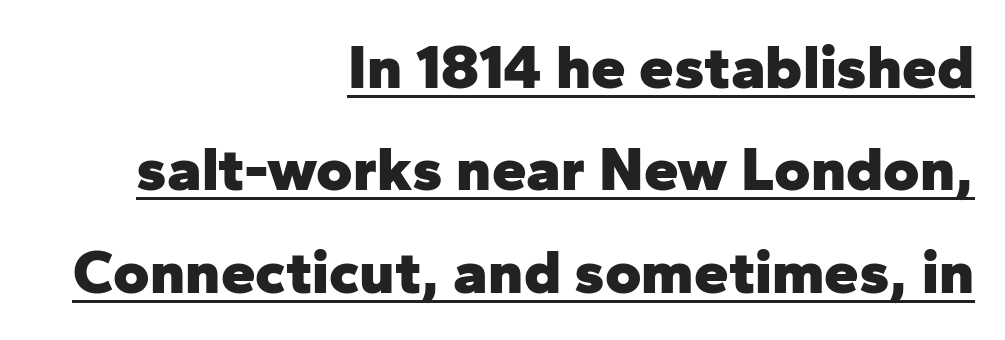
Upright lettering throughout. Look at the bottom of the vertical strokes: they stop flat, with no serifs. Spacing between characters is what you'd get straight out of the box. What decoration does the sample have? An underline. The vertical gap from one line to the next is medium.
